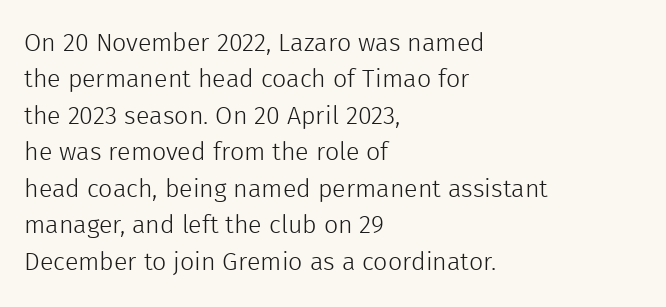
The image shows 25 px text type, upright; set left-aligned, normal line spacing (1.46x), normal letter spacing, not underlined.
